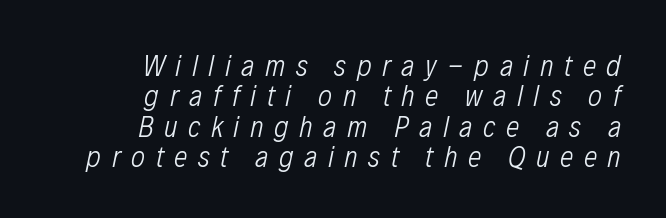
Heft: none added — not bold. The face used here is proportionally spaced, like ordinary book or web type. The area under the type is left untouched. The vertical gap from one line to the next is small.
